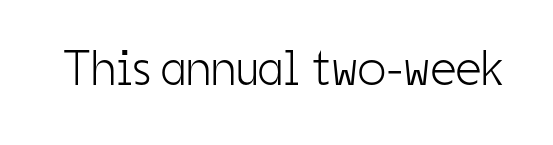
The font sits on the lighter half of the weight spectrum, regular included. Proportional: the letters do not fall into vertical columns. The axis of the letterforms is exactly vertical. Is this a sans? Yes — the strokes have no serifs. The type is set solid horizontally, with unmodified tracking. A bare baseline throughout the passage.
